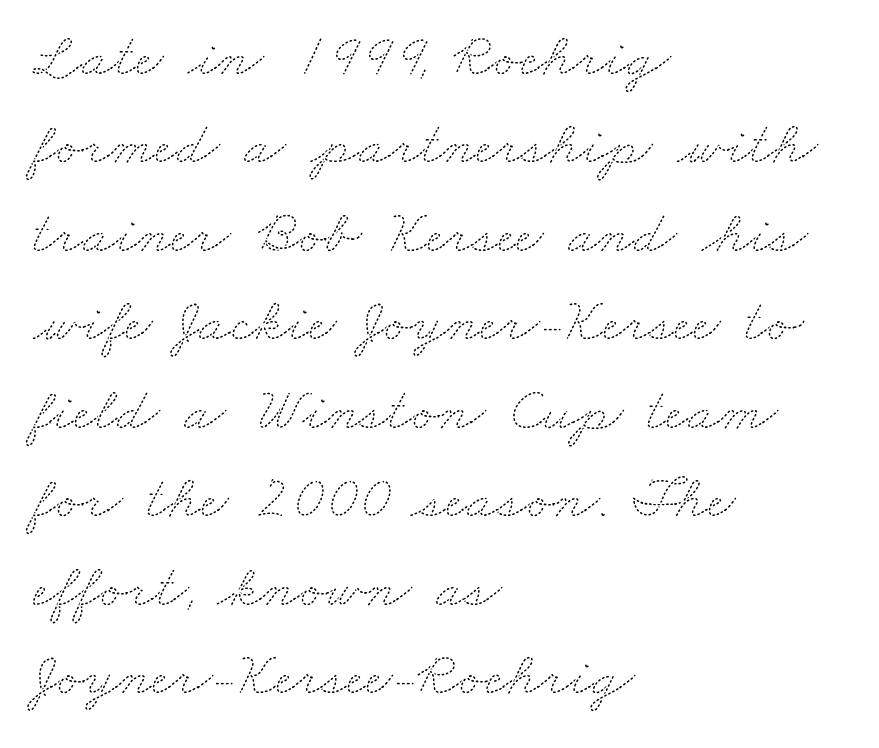
The image shows 61 px thin, wide type; set left-aligned, normal line spacing (1.45x), normal letter spacing, not underlined; medium stroke contrast and a small x-height.
